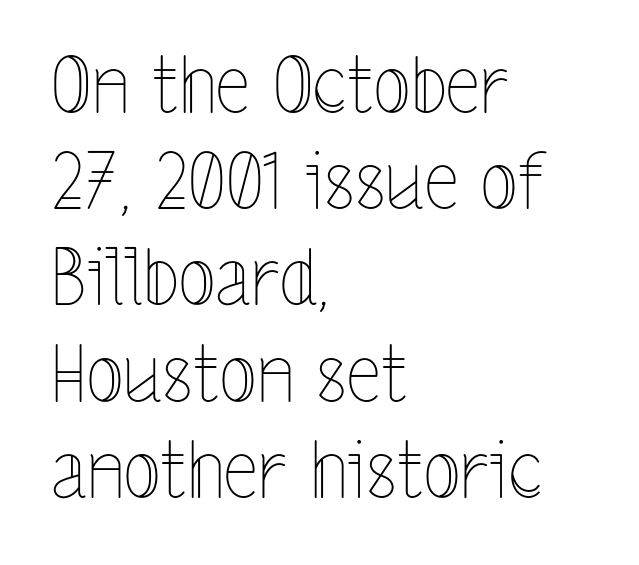
The image shows 77 px thin, condensed type, upright; set left-aligned, normal line spacing (1.25x), normal letter spacing, not underlined; a medium x-height.
